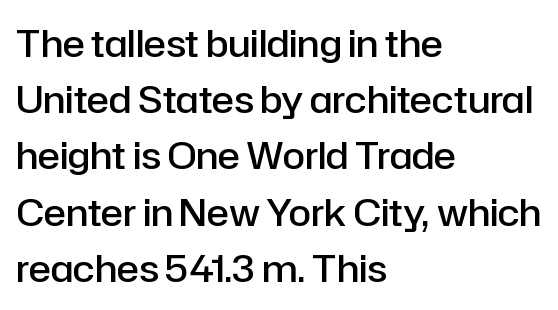
Q: Is the text bold? A: Semi-bold.
Q: Is the text italic (slanted)? A: No, it is upright.
Q: Is the typeface a serif or a sans-serif typeface? A: Sans-serif.
Q: Is the text underlined? A: No.
Q: How is the paragraph aligned? A: Left-aligned.
Q: Is the spacing between letters normal or unusually wide? A: Normal.
Q: Is the spacing between lines tight, normal or loose? A: Normal.
Q: Width (condensed, normal, or wide)? A: Normal.
Q: Stroke contrast? A: Low.
Q: x-height? A: Medium.
Q: Monospaced? A: No.
